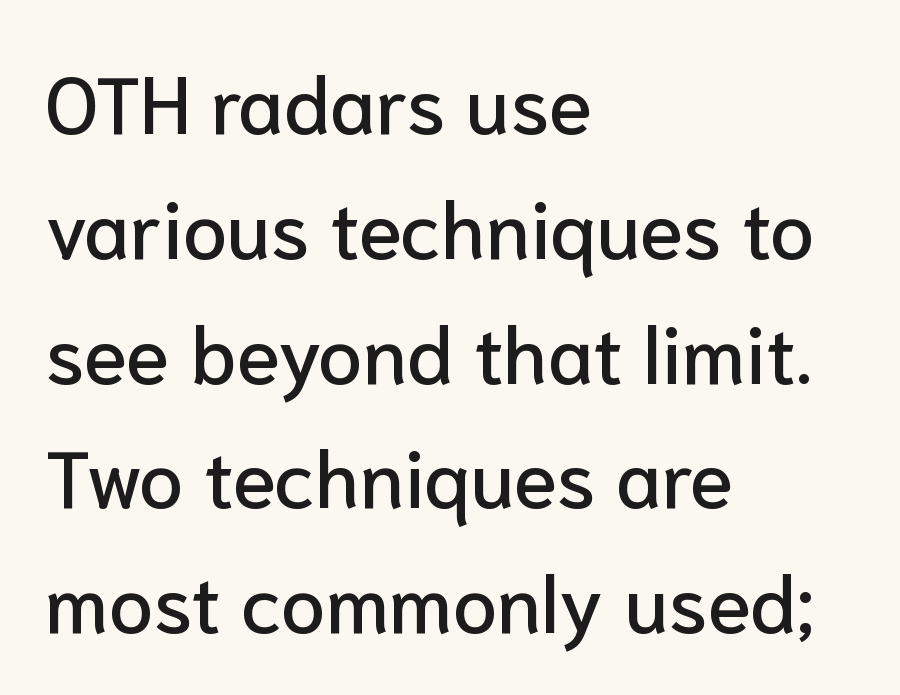
The image shows 80 px sans-serif type, upright; set left-aligned, normal line spacing (1.56x), normal letter spacing, not underlined; low stroke contrast and a medium x-height.
